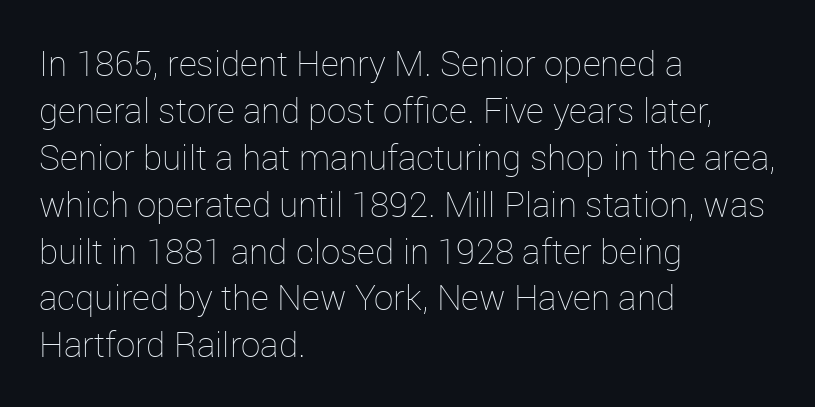
Q: Is the text bold? A: No.
Q: Is the text italic (slanted)? A: No, it is upright.
Q: Is the text underlined? A: No.
Q: How is the paragraph aligned? A: Left-aligned.
Q: Is the spacing between letters normal or unusually wide? A: Normal.
Q: Is the spacing between lines tight, normal or loose? A: Normal.
Q: Width (condensed, normal, or wide)? A: Normal.
Q: Stroke contrast? A: Low.
Q: x-height? A: Medium.
Q: Monospaced? A: No.
